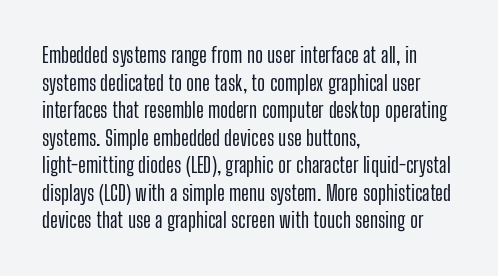
The image shows 21 px text type, upright; set left-aligned, normal line spacing (1.31x), normal letter spacing, not underlined.
